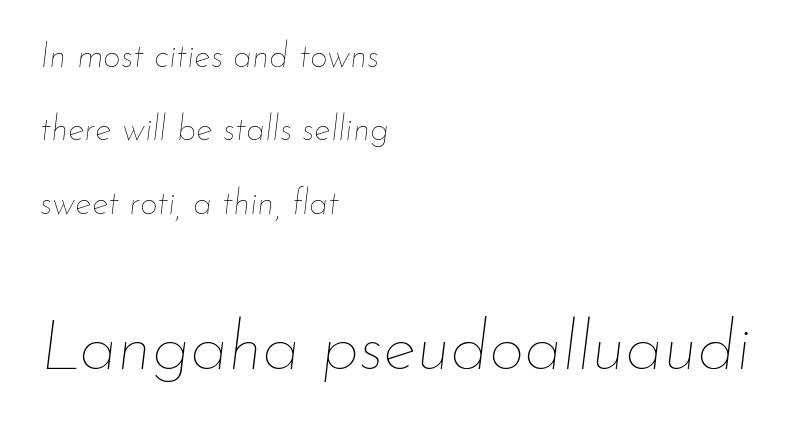
Q: Is the text bold? A: No.
Q: Is the text italic (slanted)? A: Yes, it leans right by about 7 degrees.
Q: Is the text underlined? A: No.
Q: How is the paragraph aligned? A: Left-aligned.
Q: Is the spacing between letters normal or unusually wide? A: Normal.
Q: Is the spacing between lines tight, normal or loose? A: Loose.
Q: Which block of text is set in a larger size, the first (top) or the second (bottom)? A: The second (bottom) one.
Q: Width (condensed, normal, or wide)? A: Normal.
Q: Stroke contrast? A: Low.
Q: x-height? A: Small.
Q: Monospaced? A: No.
